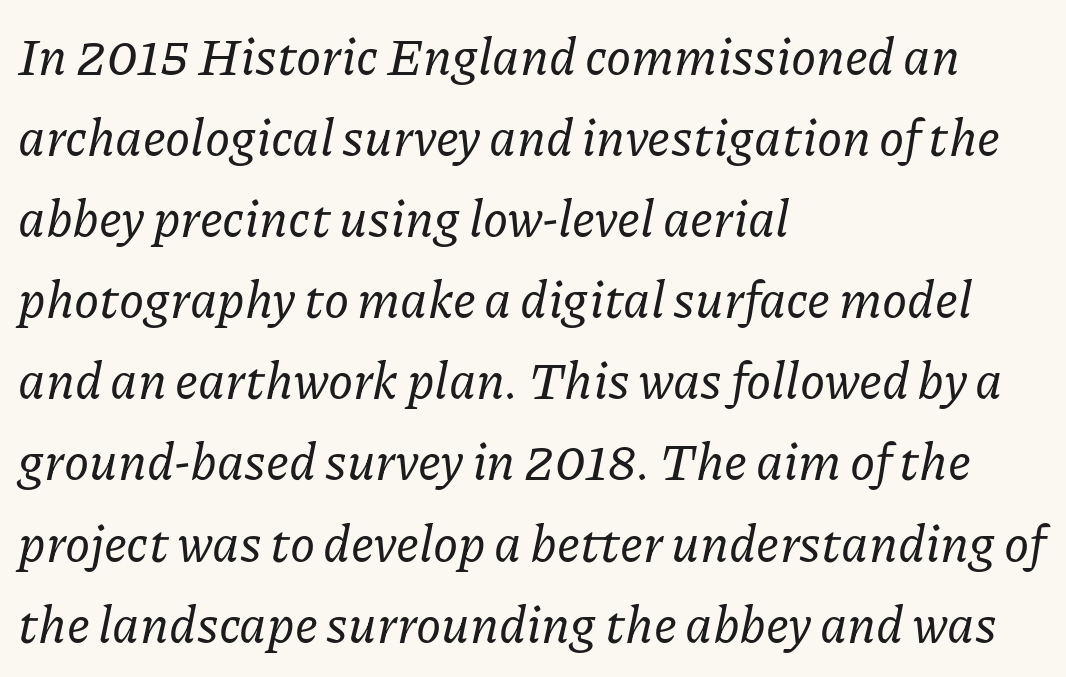
Inter-character spacing is left at the font's built-in metrics. Classification — serif. The letters advance in unequal steps, a hallmark of proportional type. Glance below the letters and you will spot only blank space. The paragraph has a hard left edge and a soft right edge.
